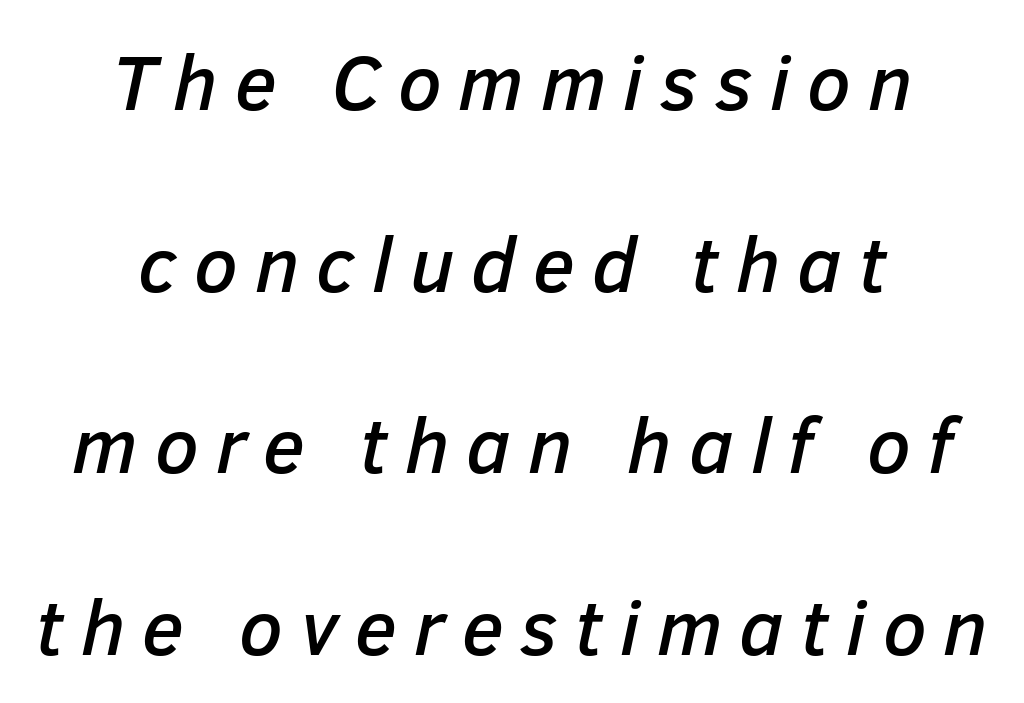
Q: Is the text italic (slanted)? A: Yes, it leans right by about 12 degrees.
Q: Is the text underlined? A: No.
Q: How is the paragraph aligned? A: Centered.
Q: Is the spacing between letters normal or unusually wide? A: Unusually wide.
Q: Is the spacing between lines tight, normal or loose? A: Loose.
Q: Width (condensed, normal, or wide)? A: Normal.
Q: Stroke contrast? A: Low.
Q: x-height? A: Medium.
Q: Monospaced? A: No.
